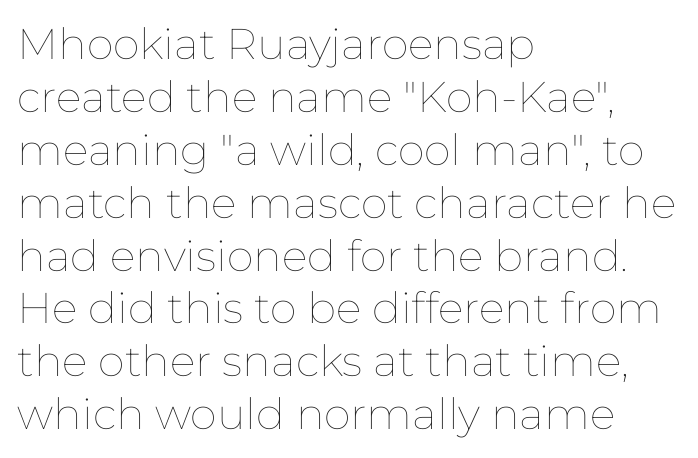
Q: Is the text bold? A: No.
Q: Is the text italic (slanted)? A: No, it is upright.
Q: Is the text underlined? A: No.
Q: How is the paragraph aligned? A: Left-aligned.
Q: Is the spacing between letters normal or unusually wide? A: Normal.
Q: Width (condensed, normal, or wide)? A: Normal.
Q: Stroke contrast? A: Low.
Q: x-height? A: Medium.
Q: Monospaced? A: No.
